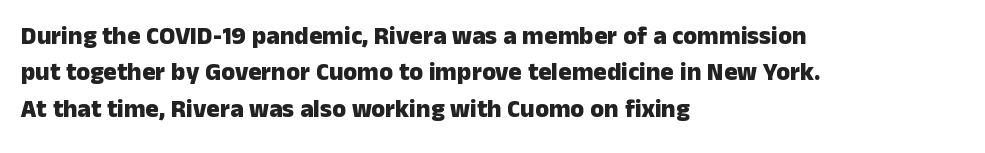
Q: Is the text bold? A: Yes.
Q: Is the text italic (slanted)? A: No, it is upright.
Q: Is the text underlined? A: No.
Q: How is the paragraph aligned? A: Left-aligned.
Q: Is the spacing between letters normal or unusually wide? A: Normal.
Q: Is the spacing between lines tight, normal or loose? A: Normal.
